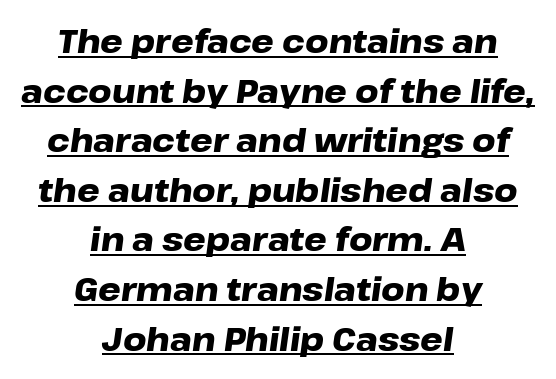
The image shows 32 px heavy, wide type, italic (leaning right); set centered, normal line spacing (1.55x), normal letter spacing, underlined; low stroke contrast and a medium x-height.
